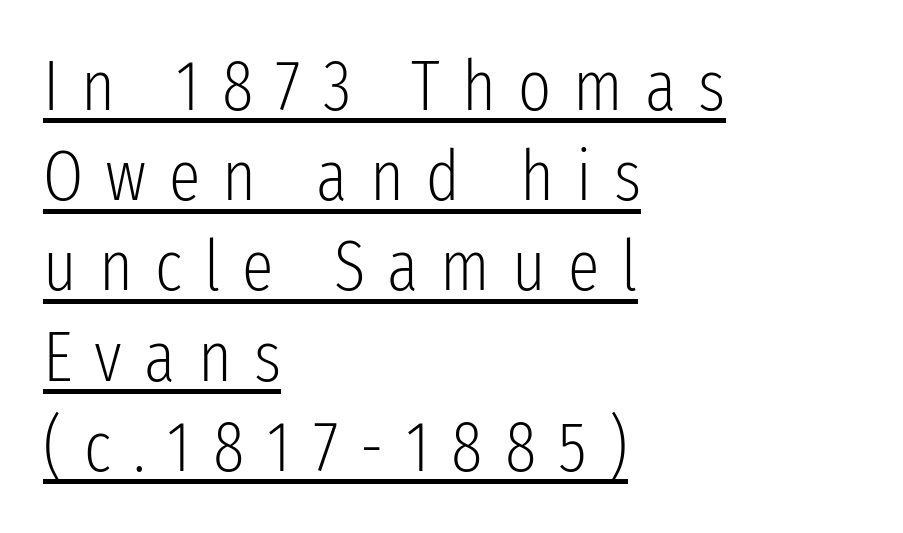
Q: Is the text bold? A: No.
Q: Is the text italic (slanted)? A: No, it is upright.
Q: Is the typeface a serif or a sans-serif typeface? A: Sans-serif.
Q: Is the text underlined? A: Yes.
Q: How is the paragraph aligned? A: Left-aligned.
Q: Is the spacing between letters normal or unusually wide? A: Unusually wide.
Q: Is the spacing between lines tight, normal or loose? A: Normal.
Q: Width (condensed, normal, or wide)? A: Condensed.
Q: Stroke contrast? A: Low.
Q: x-height? A: Medium.
Q: Monospaced? A: No.
